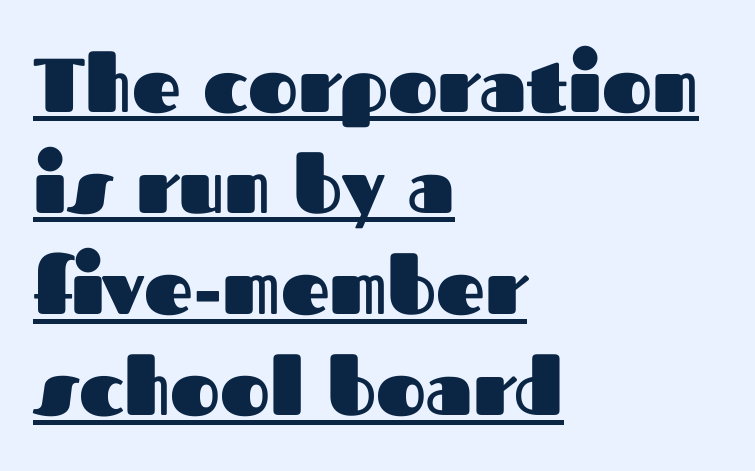
Q: Is the text bold? A: Yes.
Q: Is the text italic (slanted)? A: No, it is upright.
Q: Is the typeface a serif or a sans-serif typeface? A: Sans-serif.
Q: Is the text underlined? A: Yes.
Q: How is the paragraph aligned? A: Left-aligned.
Q: Is the spacing between letters normal or unusually wide? A: Normal.
Q: Is the spacing between lines tight, normal or loose? A: Normal.
Q: Width (condensed, normal, or wide)? A: Normal.
Q: Stroke contrast? A: Medium.
Q: x-height? A: Medium.
Q: Monospaced? A: No.
